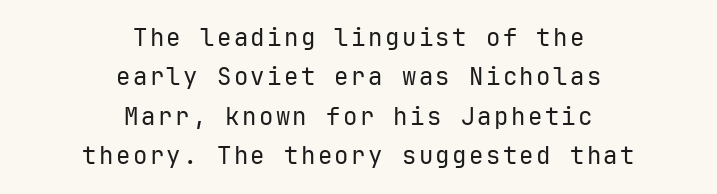
{"italic": "no", "bold": "no", "underline": "no", "align": "center", "line_spacing": "normal", "line_spacing_ratio": 1.64, "glyph_px": 24}
